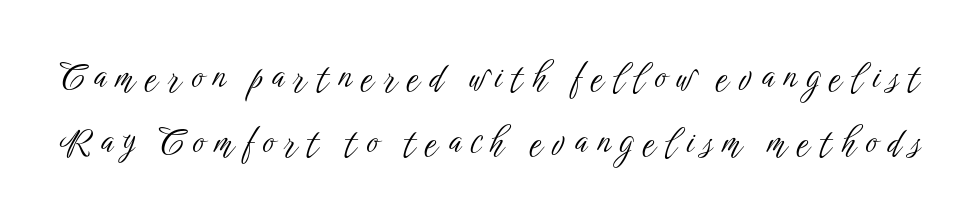
{"serif": "no", "bold": "no", "weight": "light", "width": "condensed", "stroke_contrast": "low", "x_height": "medium", "monospaced": "no", "underline": "no", "line_spacing_ratio": 1.85, "letter_spacing": "wide", "letter_spacing_em": 0.28, "glyph_px": 35}
